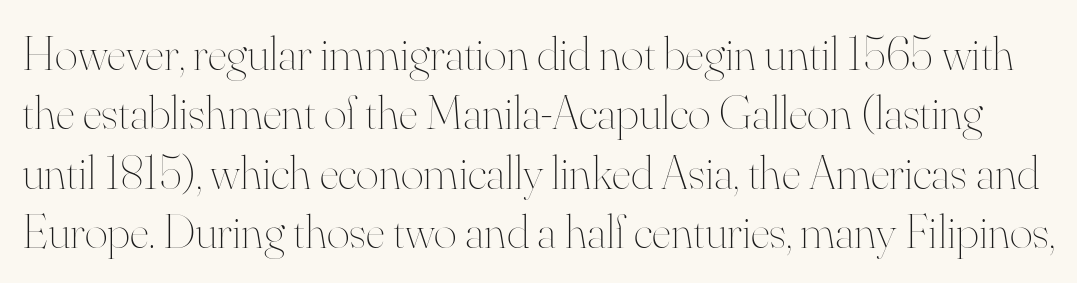
Caption: face not bold, strokes unweighted. Short note: letters normally spaced. Is this a fixed-width face? No — the glyphs have proportional, varying widths. Clear beneath every line of the passage. Italic: no, the glyphs are upright roman.
